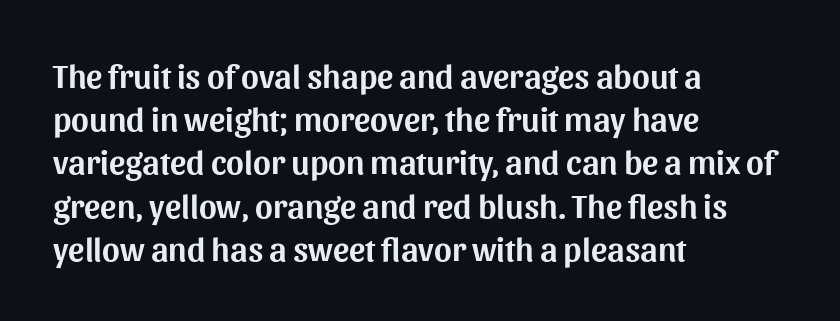
The image shows 34 px sans-serif type, upright; set left-aligned, normal line spacing (1.27x), normal letter spacing, not underlined; medium stroke contrast and a medium x-height.
